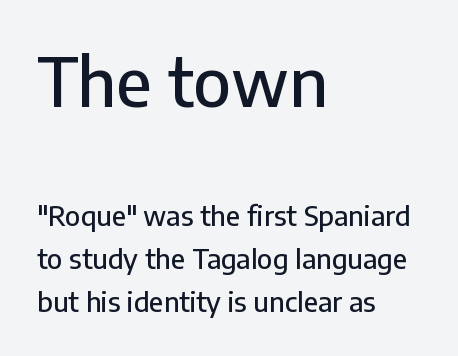
{"serif": "no", "italic": "no", "width": "normal", "stroke_contrast": "low", "x_height": "medium", "monospaced": "no", "underline": "no", "align": "left", "line_spacing": "normal", "line_spacing_ratio": 1.6, "letter_spacing": "normal", "letter_spacing_em": 0.0, "larger_block": "first", "size_ratio": 2.48, "glyph_px": 67}
